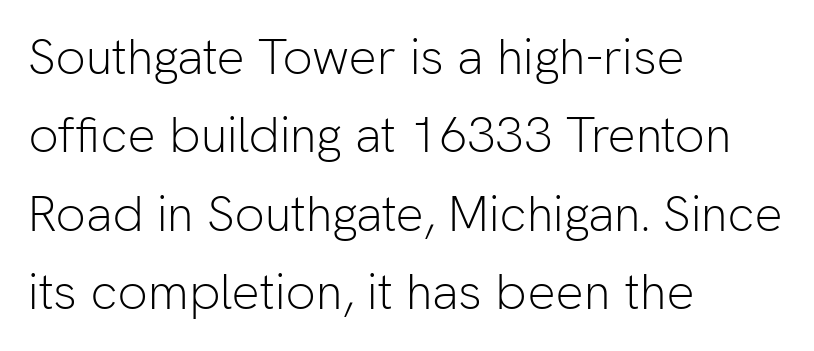
Does extra space separate the letters? No, they use regular spacing. The strokes are not fattened; the text isn't bold. Upright lettering throughout. You could not count columns in this text — the font is proportionally spaced.
